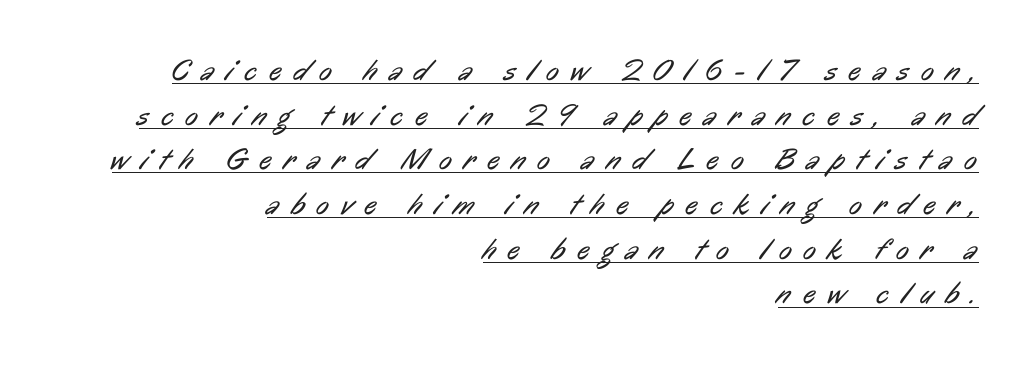
{"serif": "no", "bold": "no", "weight": "regular", "width": "condensed", "stroke_contrast": "low", "x_height": "medium", "monospaced": "no", "underline": "yes", "align": "right", "line_spacing": "normal", "line_spacing_ratio": 1.49, "letter_spacing": "wide", "letter_spacing_em": 0.41, "glyph_px": 30}
